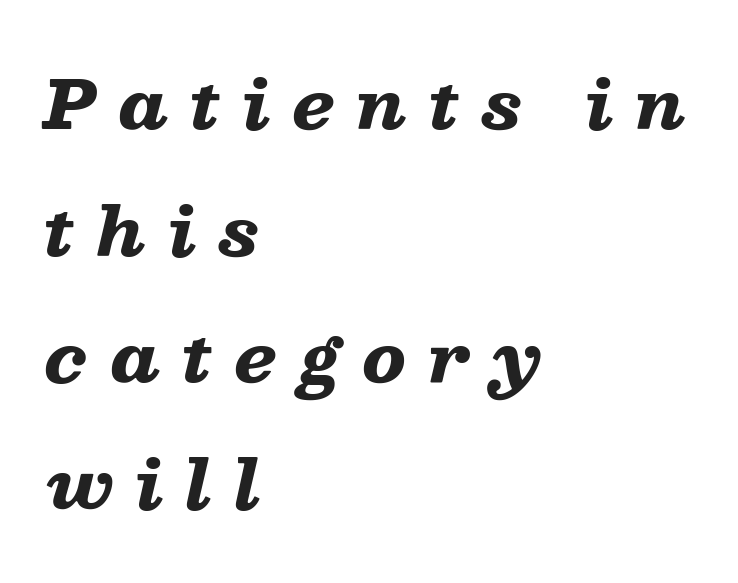
{"italic": "yes", "lean": "right", "slant_degrees": 13, "bold": "yes", "weight": "heavy", "width": "wide", "stroke_contrast": "low", "x_height": "medium", "monospaced": "no", "underline": "no", "align": "left", "line_spacing_ratio": 1.89, "letter_spacing": "wide", "letter_spacing_em": 0.33, "glyph_px": 67}
